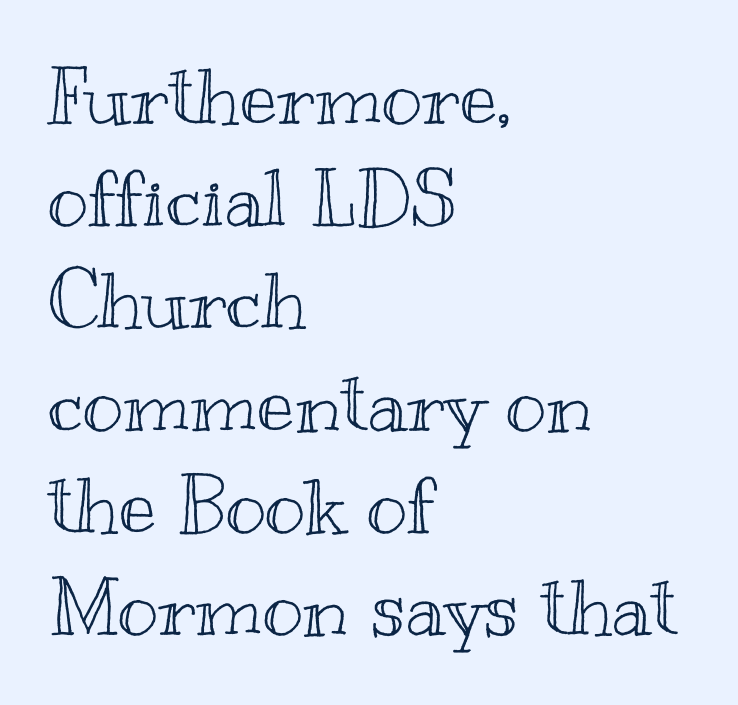
{"italic": "no", "width": "wide", "x_height": "small", "monospaced": "no", "underline": "no", "align": "left", "line_spacing": "normal", "line_spacing_ratio": 1.31, "letter_spacing": "normal", "letter_spacing_em": 0.0, "glyph_px": 78}
